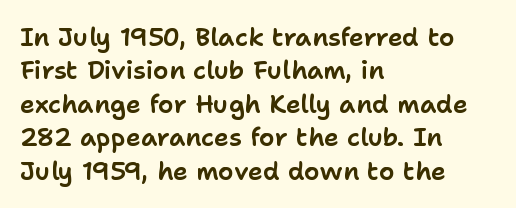
Students, observe: this is what conventionally led text looks like. Observe the ordinary spacing: letters are neighbours, not strangers. Designer's note — italics off, roman on. The specimen omits any rule beneath the text block's lines.
